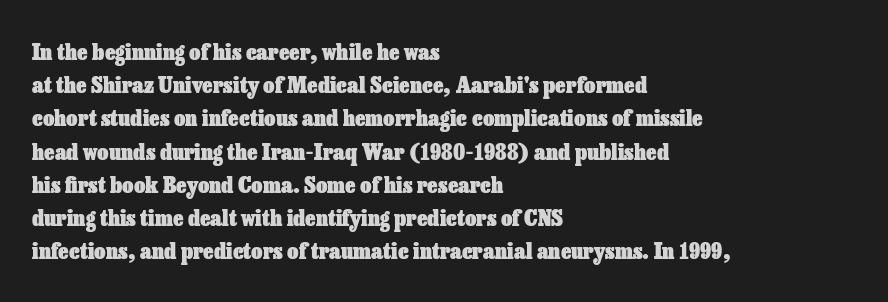
{"italic": "no", "bold": "yes", "underline": "no", "align": "left", "line_spacing": "normal", "line_spacing_ratio": 1.51, "letter_spacing": "normal", "letter_spacing_em": 0.0, "glyph_px": 22}
